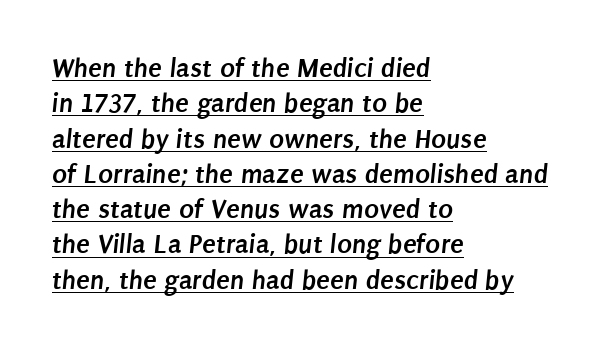
The type is set solid horizontally, with unmodified tracking. The sample has been set heavy, in full bold. The text was rendered using a sans face with plain stroke endings. What's the leading like? Ordinary, nothing unusual. Note the varied advance widths — an 'i' is clearly narrower than an 'm'.
